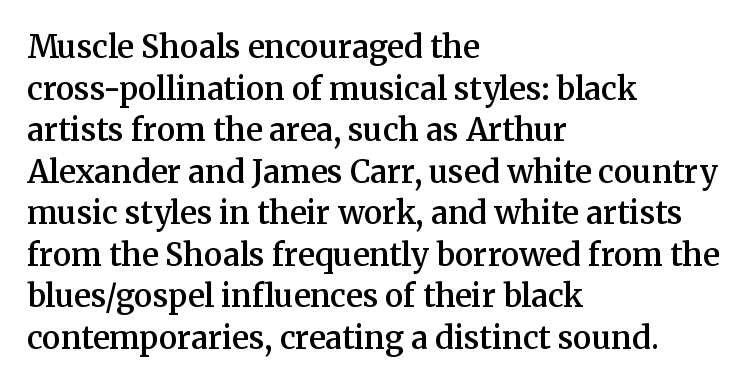
Every letter is mildly thick-stroked: semibold rather than bold. Tracking here is standard; glyphs follow each other at the usual distance. This block has exactly the height ordinary leading produces. A typesetter would label this face a serif.
